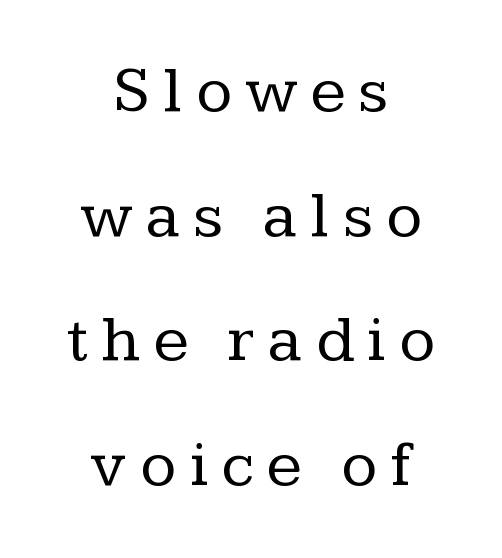
{"serif": "yes", "italic": "no", "bold": "no", "weight": "regular", "width": "normal", "stroke_contrast": "low", "x_height": "medium", "monospaced": "no", "underline": "no", "align": "center", "line_spacing_ratio": 1.89, "letter_spacing": "wide", "letter_spacing_em": 0.2, "glyph_px": 66}
